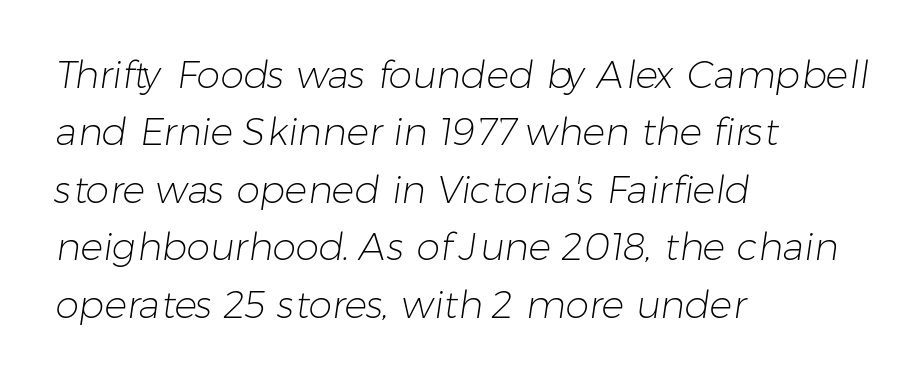
The image shows 38 px light sans-serif type; set left-aligned, normal line spacing (1.51x), normal letter spacing, not underlined; low stroke contrast and a medium x-height.
